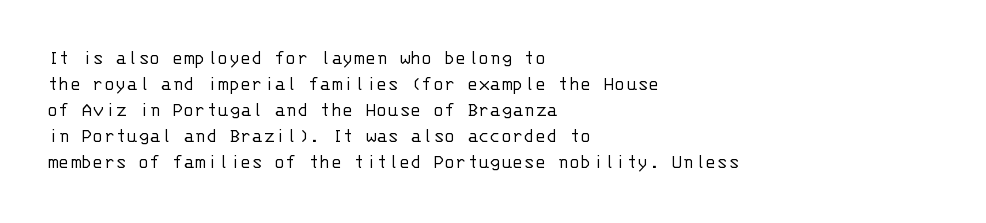
The image shows 21 px text type, upright; set left-aligned, line spacing 1.24x, normal letter spacing, not underlined.
